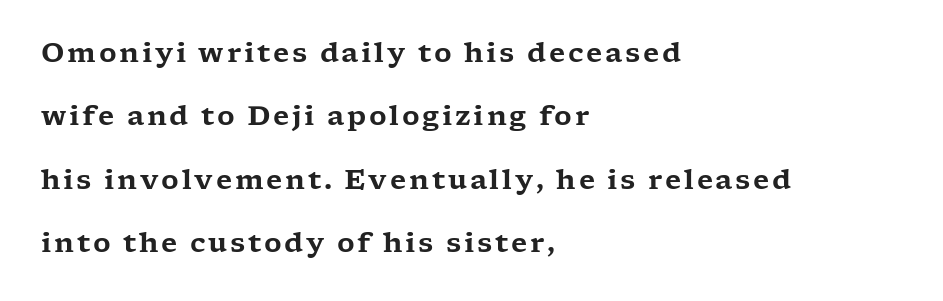
The image shows 27 px text type, upright; set left-aligned, loose line spacing (2.35x), not underlined.
